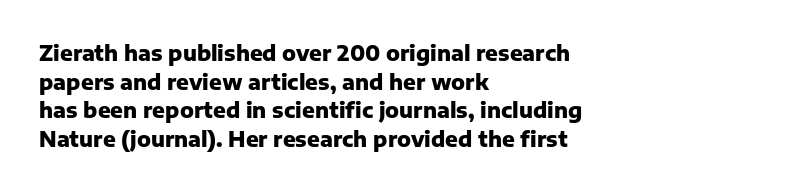
{"italic": "no", "bold": "yes", "underline": "no", "align": "left", "line_spacing": "normal", "line_spacing_ratio": 1.36, "letter_spacing": "normal", "letter_spacing_em": 0.0, "glyph_px": 21}
